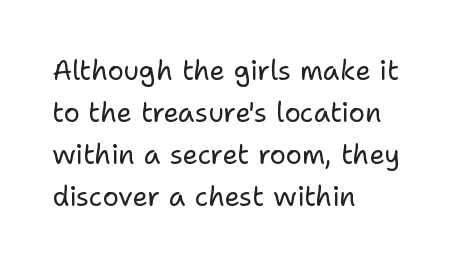
The image shows 27 px text type, upright; set left-aligned, normal line spacing (1.56x), normal letter spacing, not underlined.
